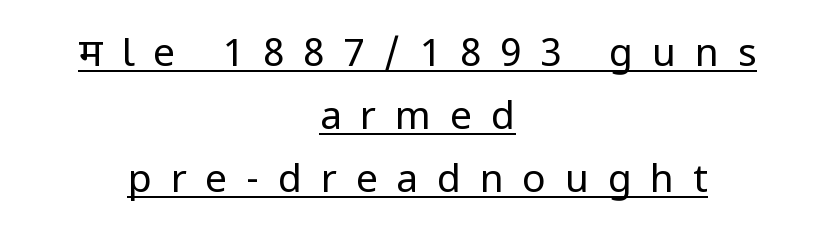
The image shows 39 px regular-weight, condensed sans-serif type, upright; set centered, normal line spacing (1.62x), unusually wide letter spacing (+0.48 em), underlined; low stroke contrast and a large x-height.
